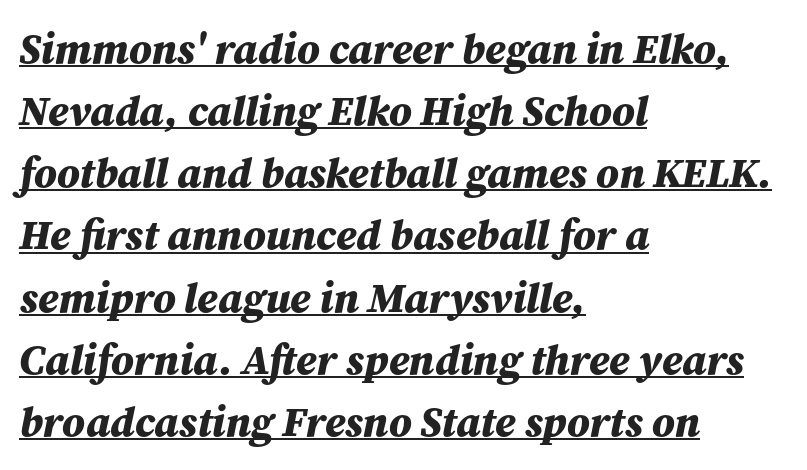
This is oblique type, the kind used for emphasis or titles. Does the copy run flush right? No — it runs flush left. Each glyph is drawn with heavy, bold strokes. These lines are rendered in a variable-pitch font.
